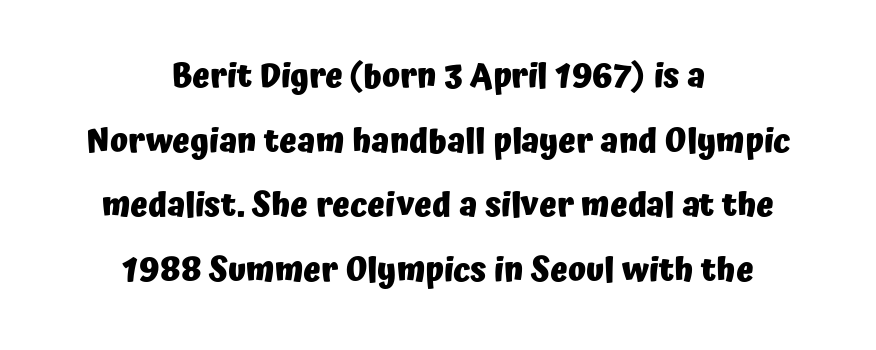
The image shows 33 px heavy sans-serif type, upright; set centered, loose line spacing (1.96x), normal letter spacing, not underlined; low stroke contrast and a medium x-height.
